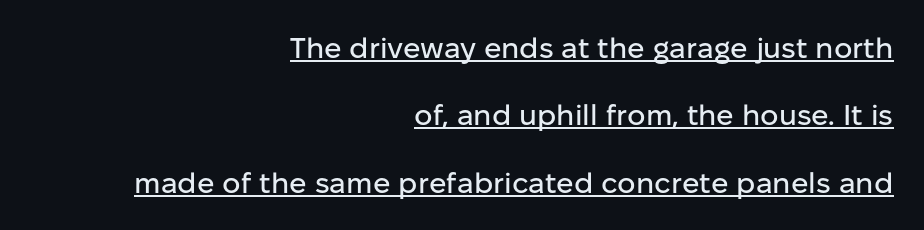
Posture: vertical. Every row of glyphs terminates at an identical x-position on the right. In terms of letterspacing, this is plain default setting. The typeface chosen for these lines omits serifs.
